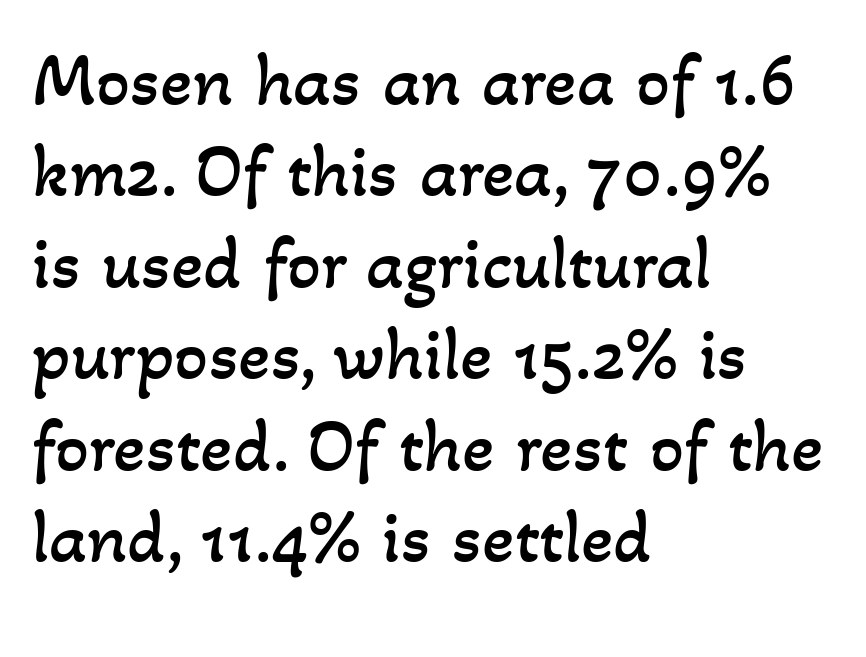
The space directly below the letters is spotless. Caption: multi-line text, flush left, ragged right. Is the type heavy? It reads as light-to-regular instead. This sample has the flowing, uneven cadence of proportional lettering. There is no visible air inserted between adjacent glyphs.
